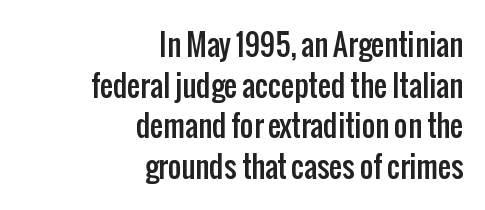
{"serif": "no", "italic": "no", "width": "condensed", "stroke_contrast": "low", "x_height": "medium", "monospaced": "no", "underline": "no", "align": "right", "line_spacing": "normal", "line_spacing_ratio": 1.4, "letter_spacing": "normal", "letter_spacing_em": 0.0, "glyph_px": 29}
